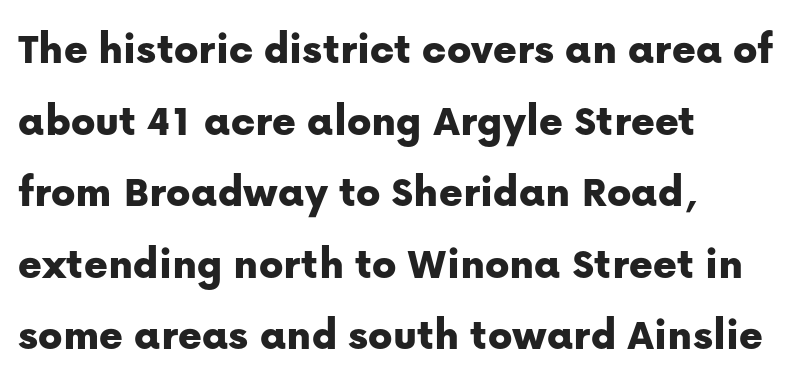
Q: Is the text italic (slanted)? A: No, it is upright.
Q: Is the typeface a serif or a sans-serif typeface? A: Sans-serif.
Q: Is the text underlined? A: No.
Q: How is the paragraph aligned? A: Left-aligned.
Q: Is the spacing between letters normal or unusually wide? A: Normal.
Q: Is the spacing between lines tight, normal or loose? A: Normal.
Q: Width (condensed, normal, or wide)? A: Normal.
Q: Stroke contrast? A: Low.
Q: x-height? A: Medium.
Q: Monospaced? A: No.
